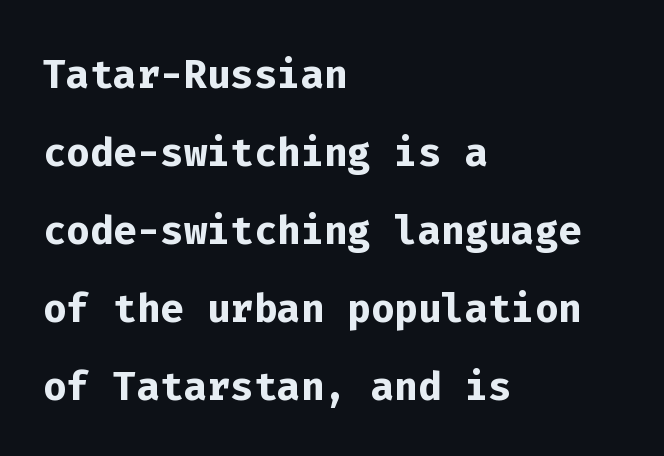
{"serif": "no", "italic": "no", "bold": "yes", "weight": "semibold", "width": "normal", "stroke_contrast": "low", "x_height": "medium", "monospaced": "yes", "underline": "no", "align": "left", "line_spacing": "normal", "line_spacing_ratio": 1.42, "letter_spacing": "normal", "letter_spacing_em": 0.0, "glyph_px": 55}
